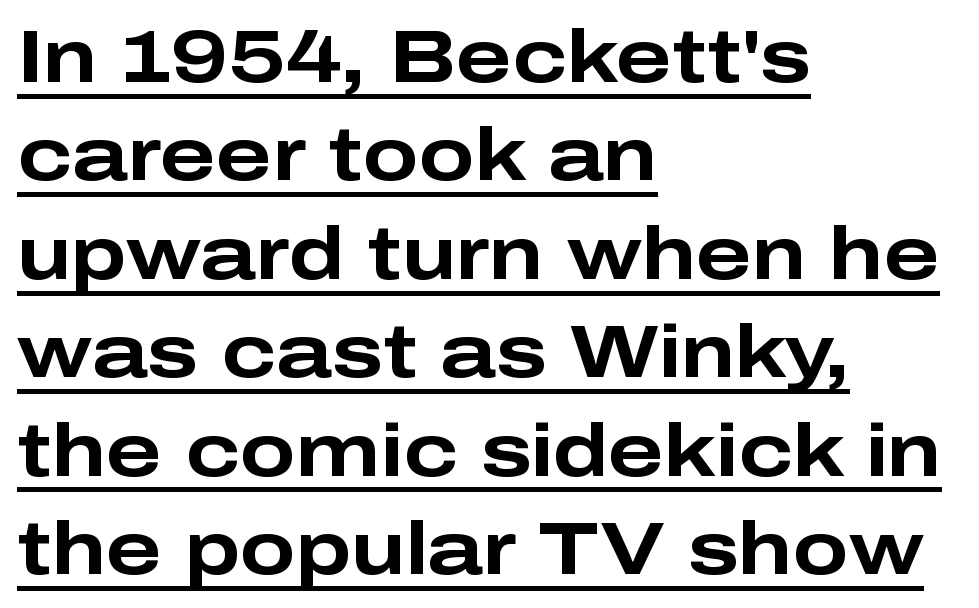
{"serif": "no", "italic": "no", "bold": "yes", "weight": "bold", "width": "wide", "stroke_contrast": "low", "x_height": "medium", "monospaced": "no", "underline": "yes", "align": "left", "line_spacing": "normal", "line_spacing_ratio": 1.33, "letter_spacing": "normal", "letter_spacing_em": 0.0, "glyph_px": 74}
